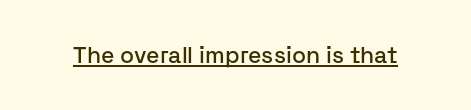
{"italic": "no", "underline": "yes", "letter_spacing": "normal", "letter_spacing_em": 0.0, "glyph_px": 23}
